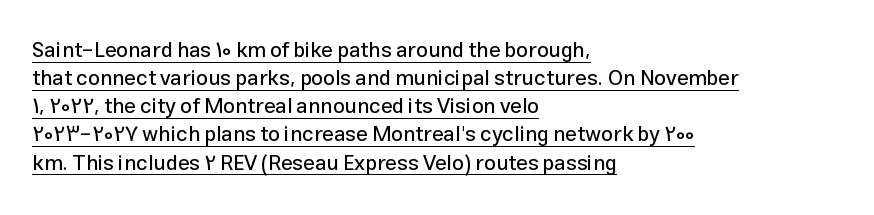
Q: Is the text italic (slanted)? A: No, it is upright.
Q: Is the text underlined? A: Yes.
Q: How is the paragraph aligned? A: Left-aligned.
Q: Is the spacing between letters normal or unusually wide? A: Normal.
Q: Is the spacing between lines tight, normal or loose? A: Normal.
